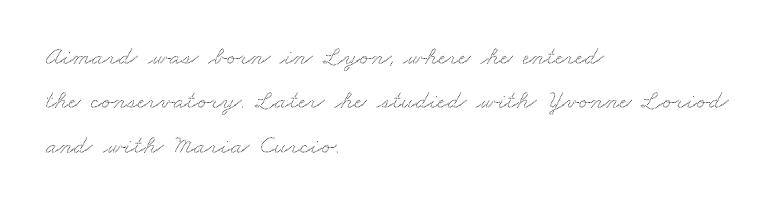
The passage shown has conventional tracking throughout. Honestly, there is no underline to notice here at all. Alignment: flush left.
